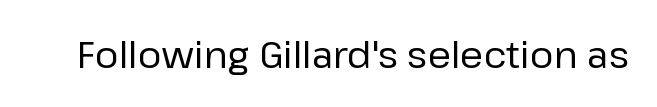
The image shows 37 px regular-weight sans-serif type, upright; set normal letter spacing, not underlined; low stroke contrast and a medium x-height.
